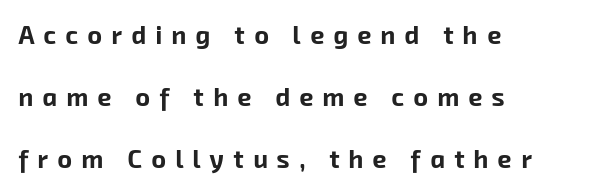
Anything drawn beneath the words? Only blank space. A great deal of white space separates one row of letters from the next. Substantial extra tracking has been applied to these lines. Weight check: bold — yes, fully. In CSS terms this would be text-align: left.
